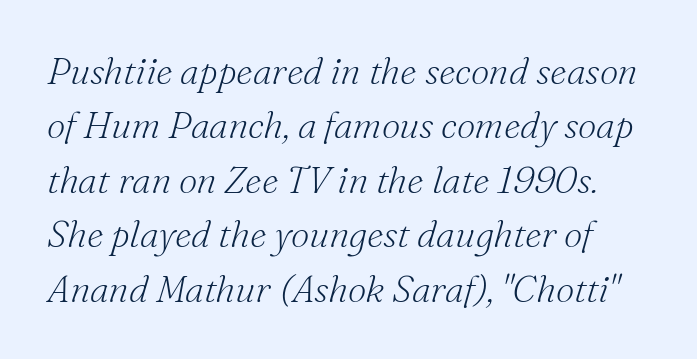
Nobody touched the tracking dial on this one. Serifs: yes, visible at the terminals of the letterforms. These lines were composed using italics. Regarding leading, the lines here are spaced in the standard way. The passage shown is typed in a proportional face where columns would drift. Bare-footed words on every line.
